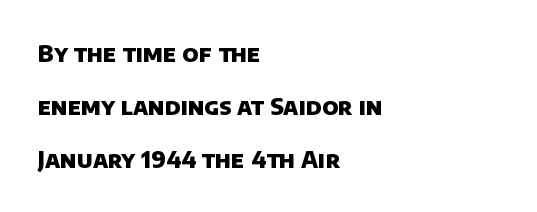
{"bold": "yes", "underline": "no", "align": "left", "line_spacing": "loose", "line_spacing_ratio": 2.3, "letter_spacing": "normal", "letter_spacing_em": 0.0, "glyph_px": 23}
